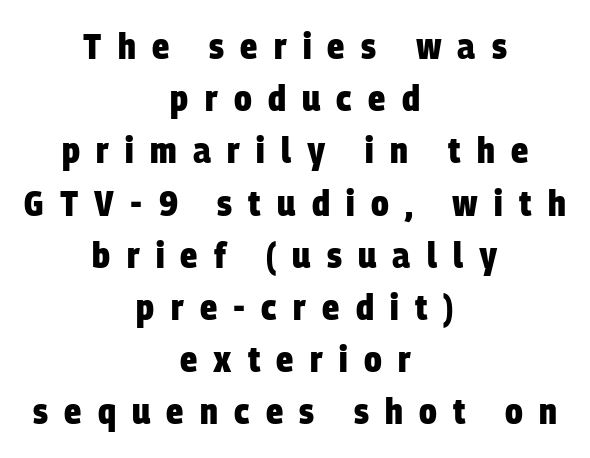
{"serif": "no", "bold": "yes", "weight": "heavy", "width": "condensed", "stroke_contrast": "low", "x_height": "large", "monospaced": "no", "underline": "no", "align": "center", "line_spacing": "normal", "line_spacing_ratio": 1.45, "letter_spacing": "wide", "letter_spacing_em": 0.45, "glyph_px": 36}
